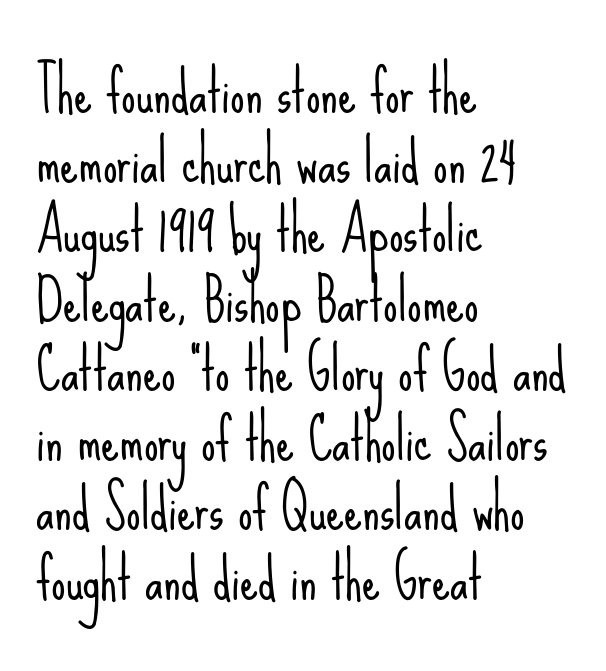
Q: Is the text bold? A: No.
Q: Is the text italic (slanted)? A: No, it is upright.
Q: Is the typeface a serif or a sans-serif typeface? A: Sans-serif.
Q: Is the text underlined? A: No.
Q: How is the paragraph aligned? A: Left-aligned.
Q: Is the spacing between letters normal or unusually wide? A: Normal.
Q: Width (condensed, normal, or wide)? A: Condensed.
Q: Stroke contrast? A: Low.
Q: x-height? A: Small.
Q: Monospaced? A: No.
